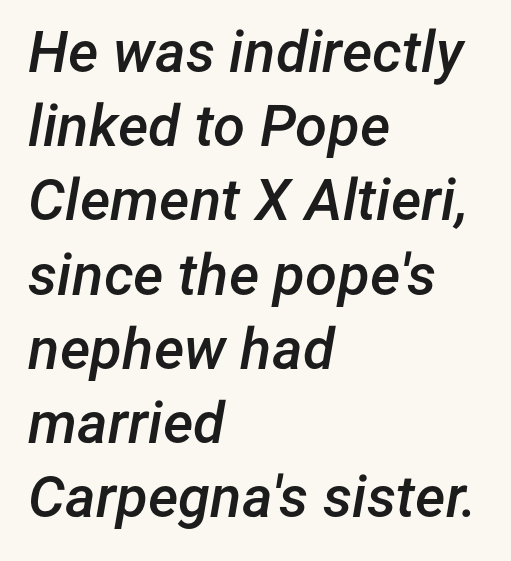
The image shows 58 px semibold type, italic (leaning right); set left-aligned, normal line spacing (1.28x), normal letter spacing, not underlined; low stroke contrast and a medium x-height.
